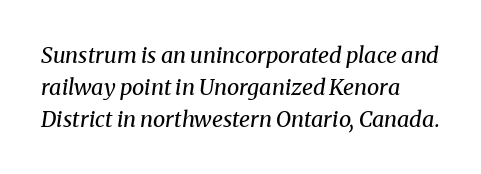
Heaviness? Minimal to ordinary, like unemphasized prose. Normally led — the rows are evenly, conventionally spaced. Plain, unruled lines of type. The passage shown has conventional tracking throughout. It's the slanting kind of type.
